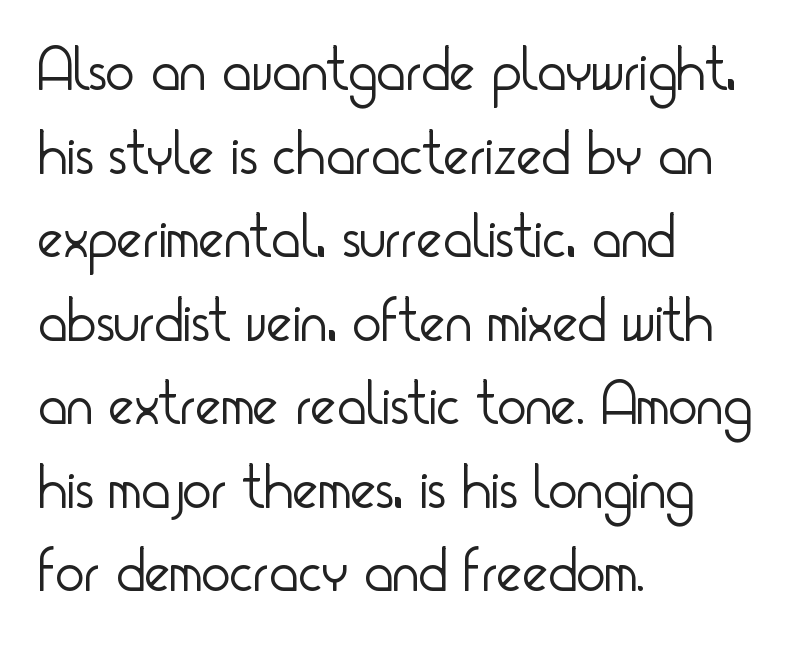
Q: Is the text bold? A: No.
Q: Is the text italic (slanted)? A: No, it is upright.
Q: Is the typeface a serif or a sans-serif typeface? A: Sans-serif.
Q: Is the text underlined? A: No.
Q: How is the paragraph aligned? A: Left-aligned.
Q: Is the spacing between letters normal or unusually wide? A: Normal.
Q: Is the spacing between lines tight, normal or loose? A: Normal.
Q: Width (condensed, normal, or wide)? A: Condensed.
Q: Stroke contrast? A: Low.
Q: x-height? A: Small.
Q: Monospaced? A: No.
